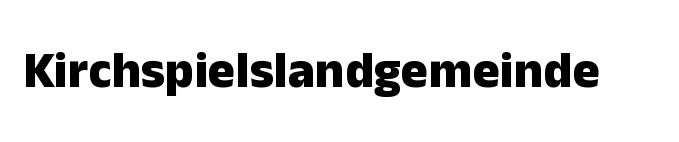
Q: Is the text bold? A: Yes.
Q: Is the text italic (slanted)? A: No, it is upright.
Q: Is the typeface a serif or a sans-serif typeface? A: Sans-serif.
Q: Is the text underlined? A: No.
Q: Is the spacing between letters normal or unusually wide? A: Normal.
Q: Width (condensed, normal, or wide)? A: Normal.
Q: Stroke contrast? A: Low.
Q: x-height? A: Medium.
Q: Monospaced? A: No.
